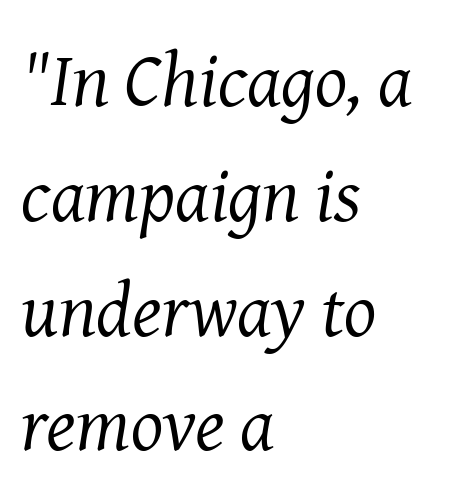
The image shows 76 px regular-weight serif type, italic (leaning right); set left-aligned, normal line spacing (1.51x), normal letter spacing, not underlined; medium stroke contrast and a medium x-height.
